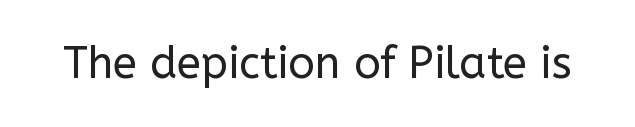
Q: Is the text bold? A: No.
Q: Is the text italic (slanted)? A: No, it is upright.
Q: Is the typeface a serif or a sans-serif typeface? A: Sans-serif.
Q: Is the text underlined? A: No.
Q: Is the spacing between letters normal or unusually wide? A: Normal.
Q: Width (condensed, normal, or wide)? A: Normal.
Q: Stroke contrast? A: Low.
Q: x-height? A: Medium.
Q: Monospaced? A: No.
